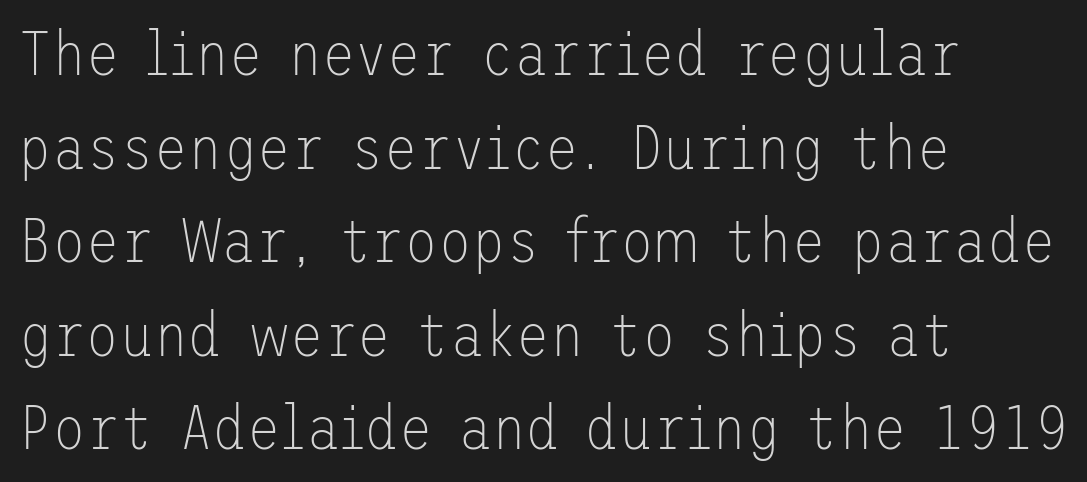
Just letters on the line, the space beneath them empty. The vertical gap from one line to the next is medium. This is not heavy type; no bold has been used. This rendering uses left alignment, leaving the right contour irregular.
